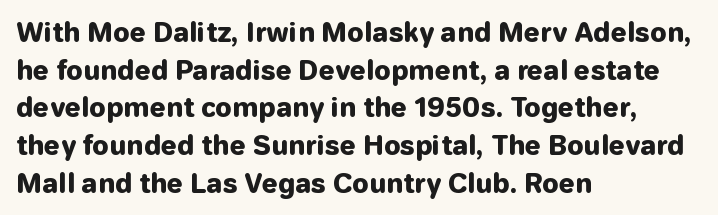
On the weight axis this lands at bold, roughly 700. Words float on clear page, feet unadorned. Interline gaps are of average width in this sample. The rendering keeps characters at their native spacing. In terms of posture, this sample is upright.
